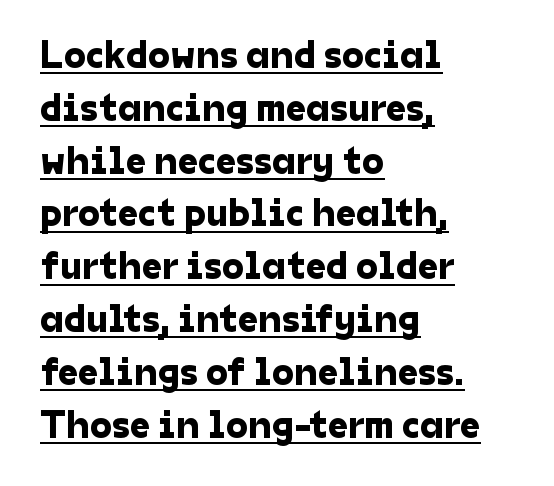
The image shows 40 px sans-serif type; set left-aligned, normal line spacing (1.32x), normal letter spacing, underlined; low stroke contrast and a medium x-height.
